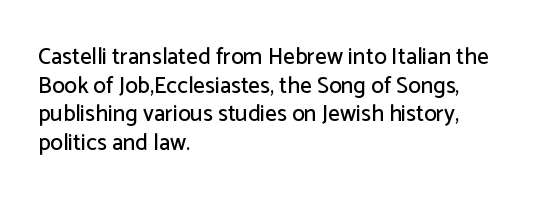
Q: Is the text italic (slanted)? A: No, it is upright.
Q: Is the text underlined? A: No.
Q: How is the paragraph aligned? A: Left-aligned.
Q: Is the spacing between letters normal or unusually wide? A: Normal.
